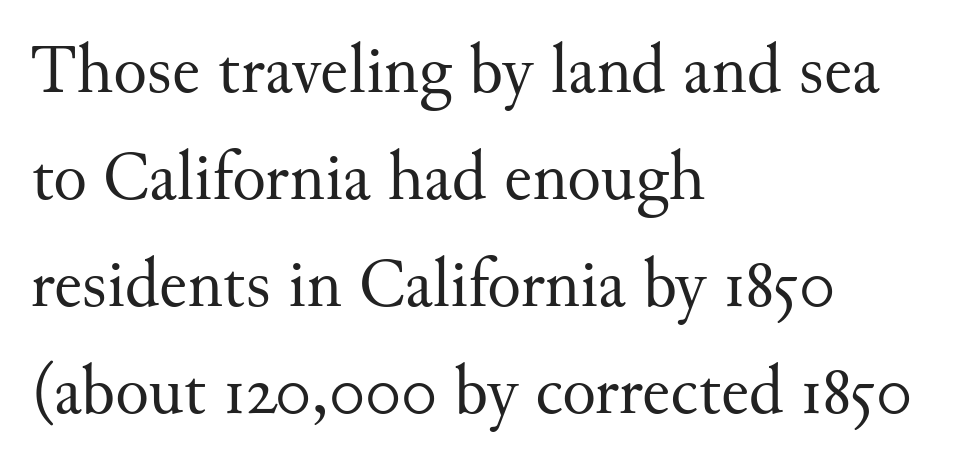
Compared with typical body copy, the letter spacing here is the same. Baseline-to-baseline distance is the conventional proportion of letter height. Spacing verdict: proportional, widths tailored to each character. A serif font was chosen for this passage. Line beginnings align vertically; line endings do not.
